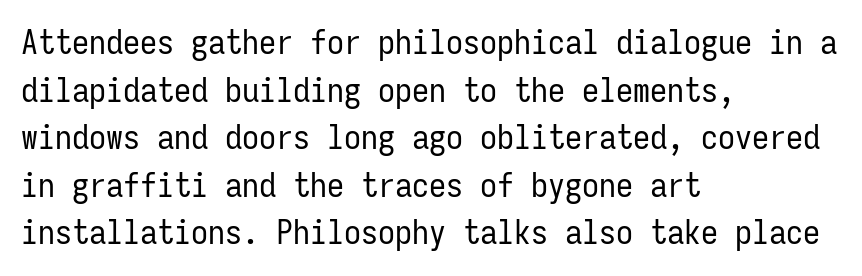
Which margin do the lines hug? The left one — the right edge is uneven. This rendering employs a face without finishing strokes, i.e., a sans-serif. The face used here is monospaced, like something from a code editor. Is the letter spacing exaggerated? No — it looks like the ordinary default.
